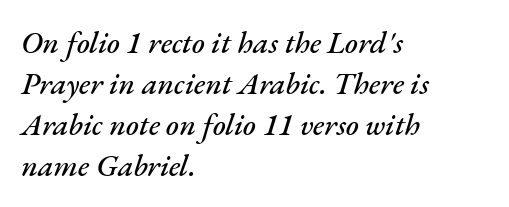
Q: Is the text italic (slanted)? A: Yes, it leans right by about 17 degrees.
Q: Is the text underlined? A: No.
Q: How is the paragraph aligned? A: Left-aligned.
Q: Is the spacing between letters normal or unusually wide? A: Normal.
Q: Is the spacing between lines tight, normal or loose? A: Normal.
Q: Width (condensed, normal, or wide)? A: Normal.
Q: Stroke contrast? A: Medium.
Q: x-height? A: Small.
Q: Monospaced? A: No.
